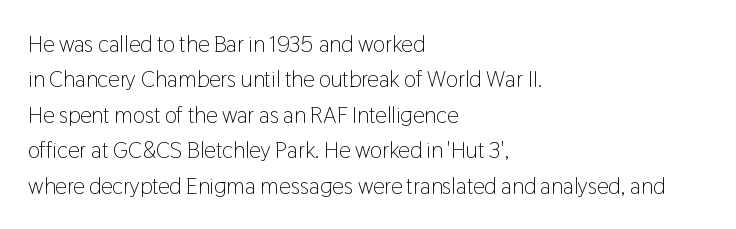
The face looks like a standard text weight, possibly lighter. Vertical strokes here are truly vertical. These lines keep a tight, regular rhythm from letter to letter. Leading matches the norm, producing a regular column. Left-aligned paragraph, ragged on the right. The space directly below the letters is spotless.
